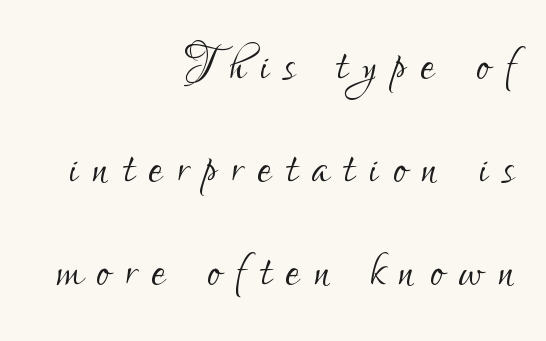
The passage shown has open, widely tracked lettering throughout. Nobody drew a line under any word here. A typesetter would call this leading conventional body-copy spacing. The compositor pushed each line to the right boundary.
